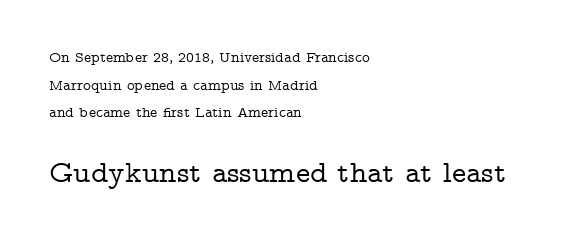
{"serif": "yes", "italic": "no", "width": "wide", "stroke_contrast": "low", "x_height": "medium", "monospaced": "no", "underline": "no", "align": "left", "line_spacing_ratio": 1.84, "letter_spacing": "normal", "letter_spacing_em": 0.0, "larger_block": "second", "size_ratio": 2.0, "glyph_px": 30}
